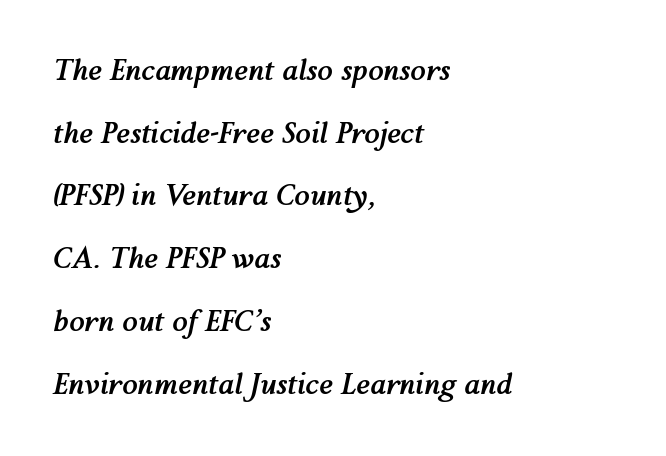
Q: Is the text bold? A: Yes.
Q: Is the text italic (slanted)? A: Yes, it leans right by about 12 degrees.
Q: Is the text underlined? A: No.
Q: How is the paragraph aligned? A: Left-aligned.
Q: Is the spacing between letters normal or unusually wide? A: Normal.
Q: Is the spacing between lines tight, normal or loose? A: Loose.
Q: Width (condensed, normal, or wide)? A: Normal.
Q: Stroke contrast? A: Medium.
Q: x-height? A: Medium.
Q: Monospaced? A: No.
